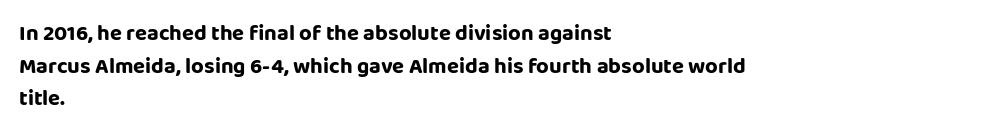
Q: Is the text italic (slanted)? A: No, it is upright.
Q: Is the text underlined? A: No.
Q: How is the paragraph aligned? A: Left-aligned.
Q: Is the spacing between letters normal or unusually wide? A: Normal.
Q: Is the spacing between lines tight, normal or loose? A: Normal.
